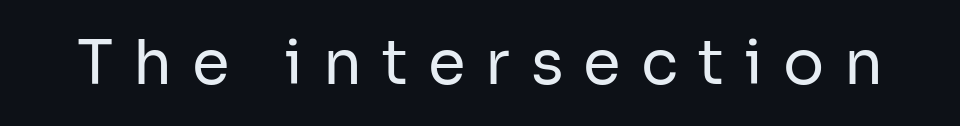
Characters follow at a spacing far wider than the type designer built in. A roman cut, with each character standing at attention. Here the designer chose a conventional face with non-uniform glyph widths. The glyphs are unaccompanied by any horizontal stroke below them. The letters look calm and open, with moderate or lighter stems.
